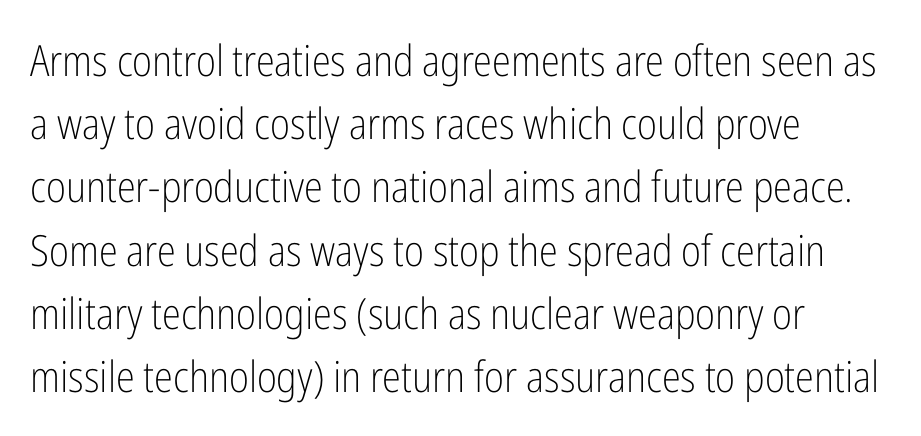
Lines of text with bare space underneath. Upright lettering throughout. Leftover space on each line is placed entirely after the last word. Serif or sans? Sans — the stroke terminals are bare. What's the leading like? Ordinary, nothing unusual.
